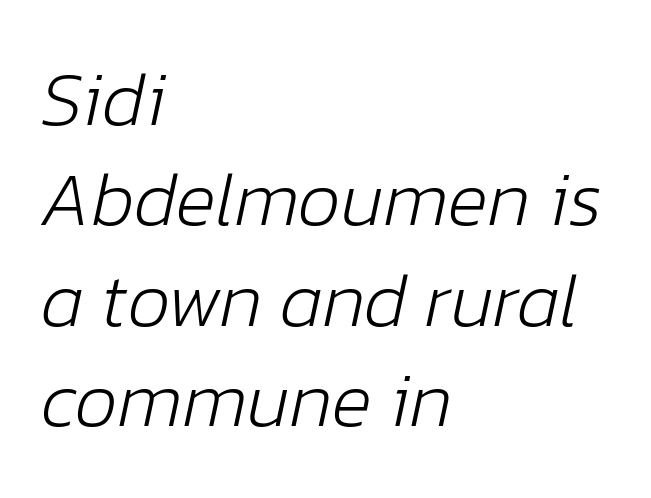
Vertical stems look standard width or narrower in stroke. The typesetter chose a ragged-right arrangement here. The foot of each line stays bare and open. Does the leading feel generous? No, just average. Letter spacing: default. When letters slant like this, we call the style italic.
